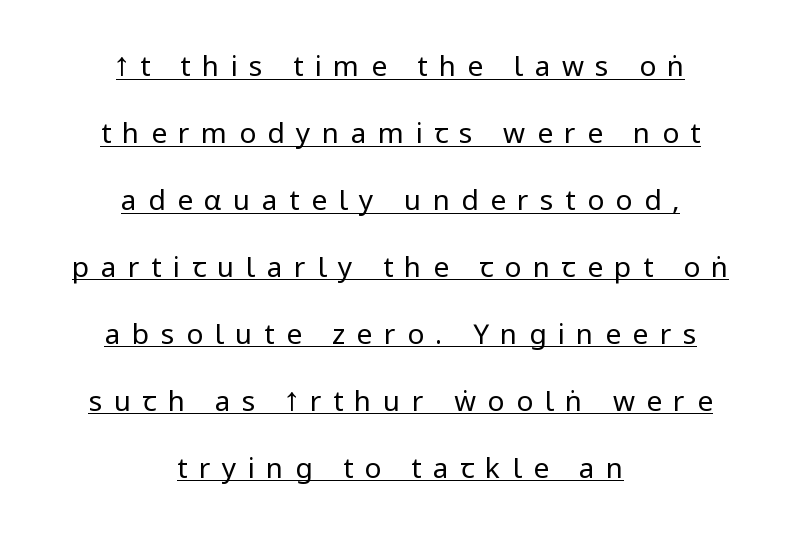
{"serif": "no", "italic": "no", "bold": "no", "weight": "regular", "width": "condensed", "stroke_contrast": "low", "x_height": "large", "monospaced": "no", "underline": "yes", "align": "center", "line_spacing": "loose", "line_spacing_ratio": 2.39, "letter_spacing": "wide", "letter_spacing_em": 0.41, "glyph_px": 28}
